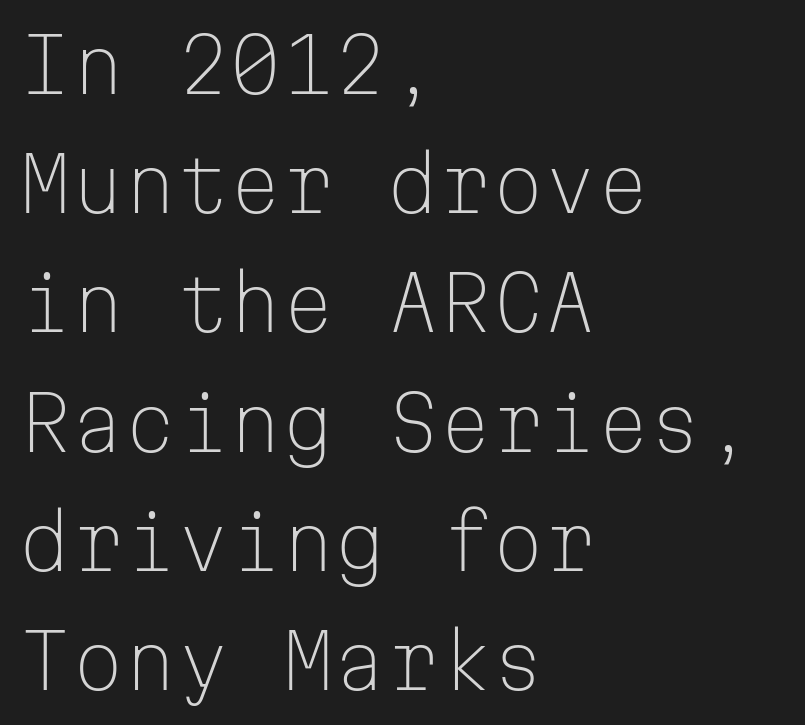
The image shows 75 px light sans-serif type, upright, monospaced; set left-aligned, normal line spacing (1.59x), normal letter spacing, not underlined; low stroke contrast and a medium x-height.
